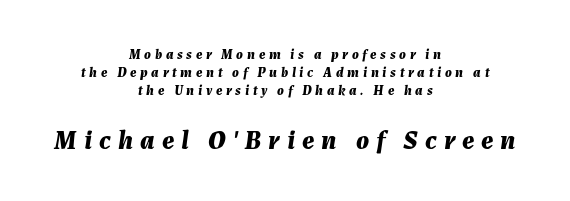
The image shows 27 px bold type, italic (leaning right); set centered, normal line spacing (1.3x), unusually wide letter spacing (+0.26 em), not underlined; the second (bottom) block is 1.93x larger.
